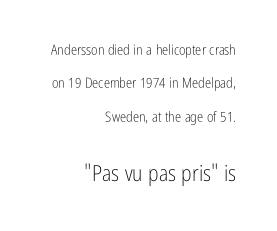
Standard letterfit; no display-style spreading of the glyphs. Successive baselines arrive slowly, with a big drop between each. Every stem runs plumb, perpendicular to the baseline. Is the lower block the larger one? Yes — the lower block carries the bigger type. Where is the straight margin? On the right. The strip under each line holds only bare page.
